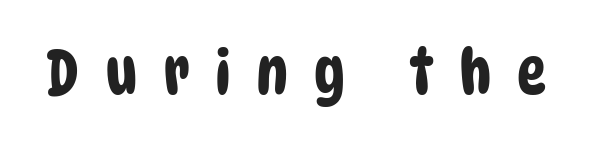
Q: Is the typeface a serif or a sans-serif typeface? A: Sans-serif.
Q: Is the text underlined? A: No.
Q: Is the spacing between letters normal or unusually wide? A: Unusually wide.
Q: Width (condensed, normal, or wide)? A: Condensed.
Q: Stroke contrast? A: Low.
Q: x-height? A: Large.
Q: Monospaced? A: No.
